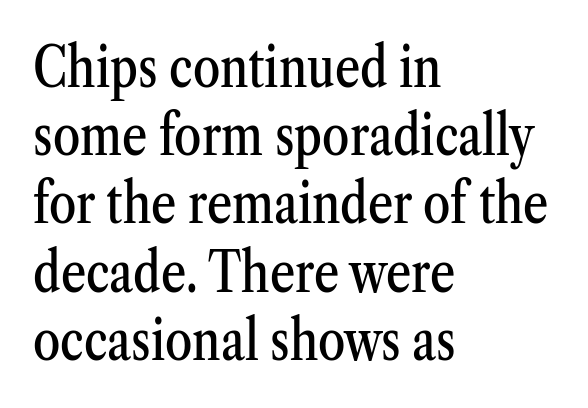
Default kerning and tracking; the words read as compact shapes. The type family on display is of the serif kind. Rendered with straight, roman letterforms. These lines are set flush left with a ragged right edge. The space directly below the letters is spotless.
